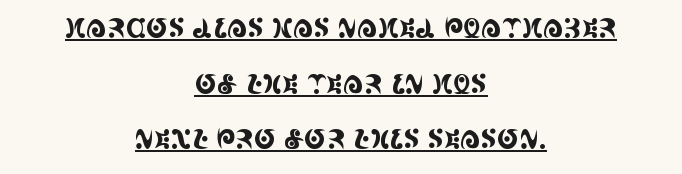
A typesetter would call this leading open, well beyond the default. These lines were composed using upright roman letters. In terms of letterspacing, this is plain default setting. The words here are underlined. The paragraph has two soft edges and a firm central axis.
